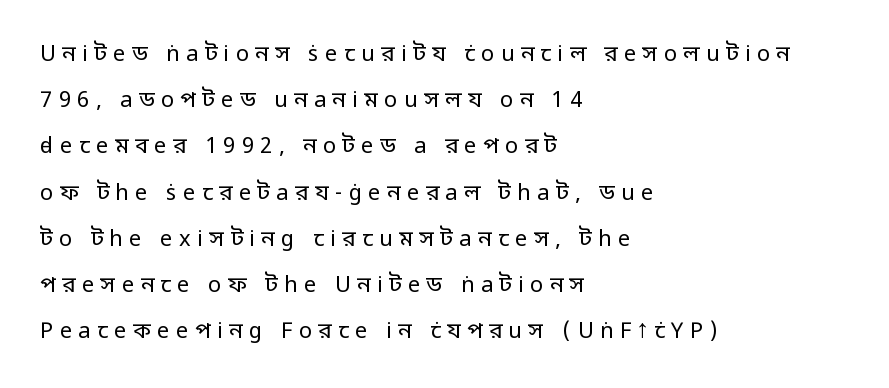
{"italic": "no", "bold": "no", "underline": "no", "align": "left", "line_spacing": "loose", "line_spacing_ratio": 2.1, "letter_spacing": "wide", "letter_spacing_em": 0.29, "glyph_px": 22}
